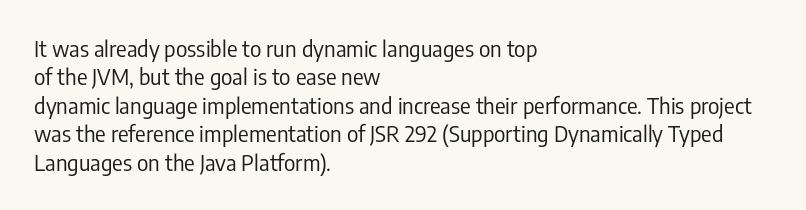
Rule under the text: the space is simply empty. Honestly, the letter spacing is just normal — you wouldn't notice it. The font's upright variant was chosen for this text. The strokes are not fattened; the text isn't bold. Layout note: lines flush left. The designer left line spacing at the default.
